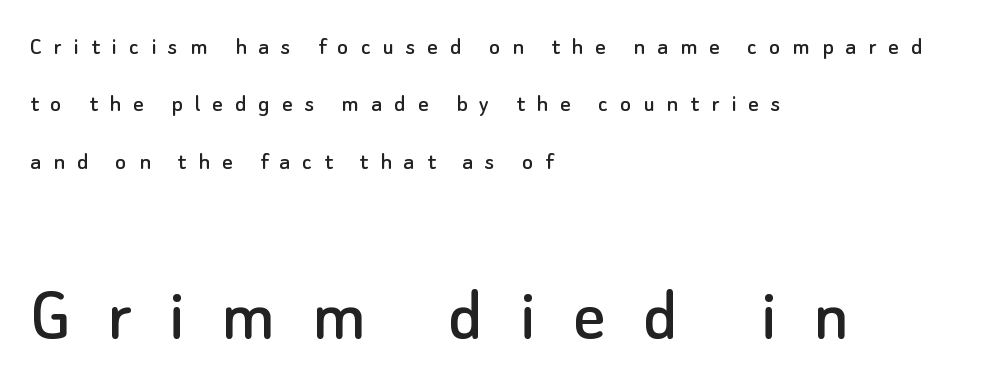
{"serif": "no", "italic": "no", "width": "normal", "stroke_contrast": "low", "x_height": "small", "monospaced": "no", "underline": "no", "align": "left", "line_spacing": "loose", "line_spacing_ratio": 2.21, "letter_spacing": "wide", "letter_spacing_em": 0.46, "larger_block": "second", "size_ratio": 3.04, "glyph_px": 79}
